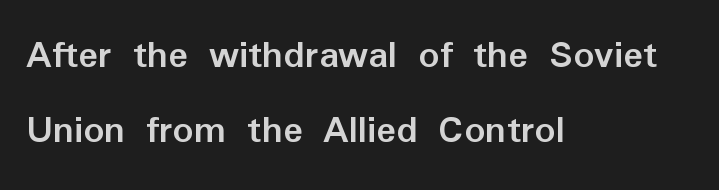
The image shows 41 px semibold sans-serif type, upright; set left-aligned, line spacing 1.83x, normal letter spacing, not underlined; low stroke contrast and a medium x-height.
